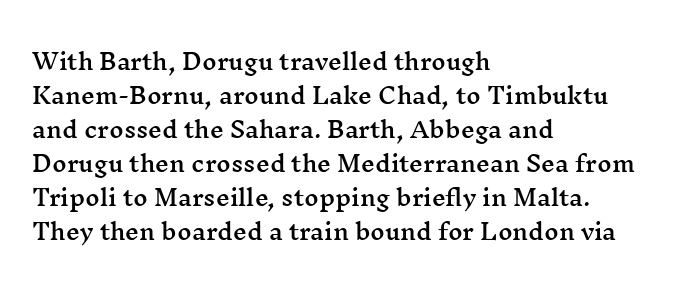
{"italic": "no", "underline": "no", "align": "left", "line_spacing": "normal", "line_spacing_ratio": 1.55, "letter_spacing": "normal", "letter_spacing_em": 0.0, "glyph_px": 22}
